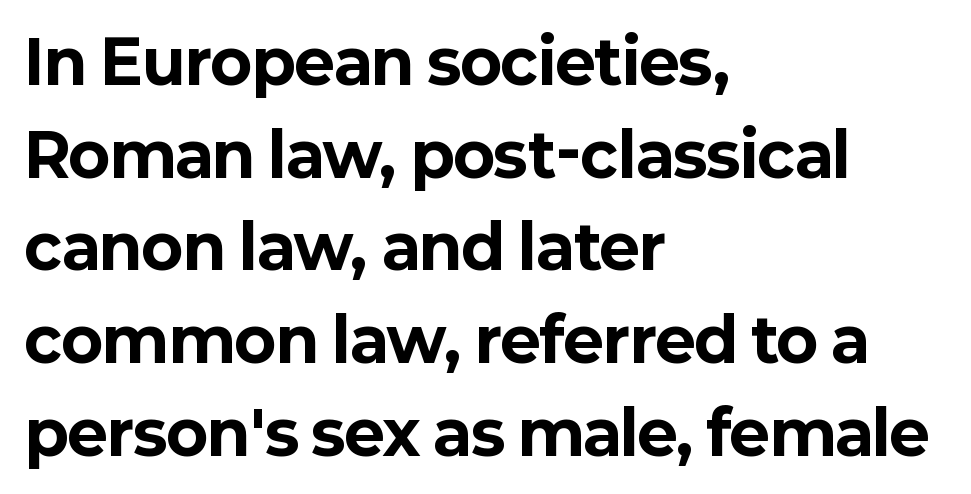
The passage shown is not underscored anywhere. The face used here is rendered with its standard letterfit. Do the characters align in a grid? No, the font is proportional. Leading matches the norm, producing a regular column. The passage shown is typeset with a sans-serif family.
